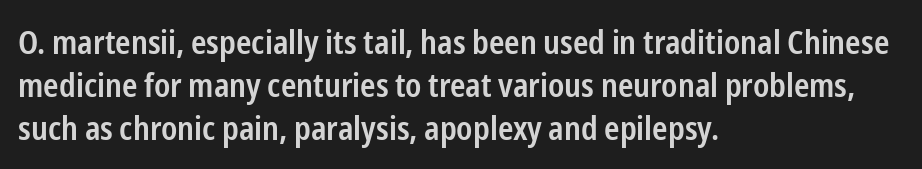
The image shows 33 px semibold, condensed sans-serif type, upright; set left-aligned, normal line spacing (1.31x), normal letter spacing, not underlined; low stroke contrast and a medium x-height.
